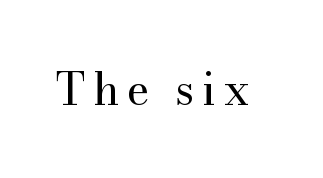
When letters stand straight like this, we call the style roman or upright. The zone under the glyphs is completely vacant. The face used here is proportionally spaced, like ordinary book or web type. The type family on display is of the serif kind. These glyphs show unthickened strokes, regular width or finer.
